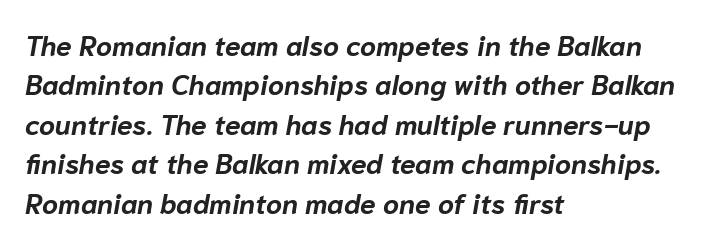
The image shows 28 px bold type, italic (leaning right); set left-aligned, normal line spacing (1.41x), normal letter spacing, not underlined; low stroke contrast and a medium x-height.
